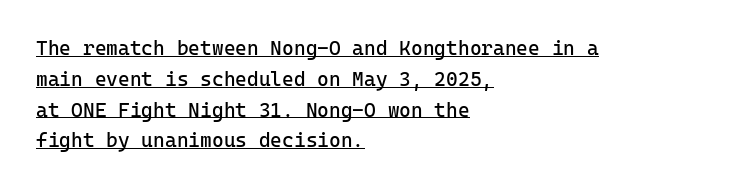
This sample keeps an unexceptional amount of space between lines. No extra ink here — the face is not bold. A classic flush-left, rag-right setting is used for this passage. In terms of letterspacing, this is plain default setting.
